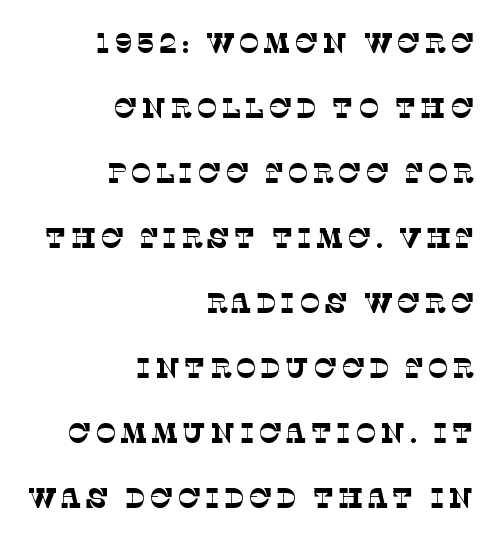
Just letters on the line, the space beneath them empty. The typeface chosen for these lines features serifs. Which margin do the lines hug? The right one — the left edge is uneven. How would I describe the line gaps? Wide and relaxed. The letterforms sit at book weight or below.
